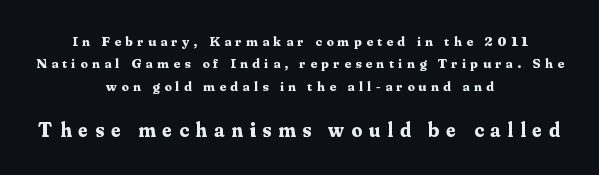
The image shows 21 px bold type, upright; set centered, normal line spacing (1.6x), unusually wide letter spacing (+0.33 em), not underlined; the second (bottom) block is 1.5x larger.
